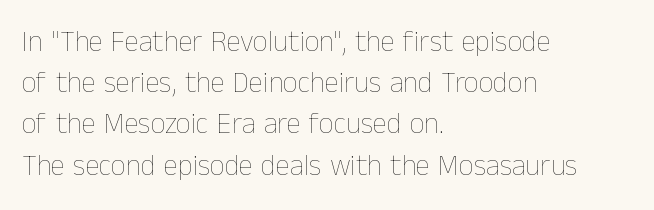
Ascenders rise straight up at ninety degrees. Teacher's note: observe the even left margin — that is flush-left alignment. Nothing heavy about these letters — not bold at all. Note the varied advance widths — an 'i' is clearly narrower than an 'm'. The space beneath each line is pristine and unruled. Nothing unusual about the tracking: characters are spaced as the font intends.
